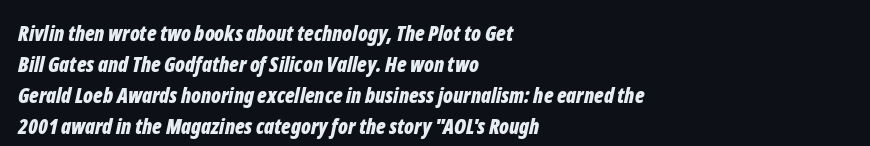
Q: Is the text bold? A: Yes.
Q: Is the text italic (slanted)? A: Yes, it leans right by about 12 degrees.
Q: Is the text underlined? A: No.
Q: How is the paragraph aligned? A: Left-aligned.
Q: Is the spacing between letters normal or unusually wide? A: Normal.
Q: Is the spacing between lines tight, normal or loose? A: Normal.
